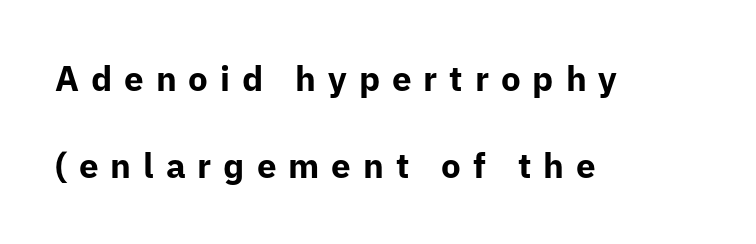
The image shows 35 px bold sans-serif type, upright; set left-aligned, loose line spacing (2.49x), unusually wide letter spacing (+0.34 em), not underlined; low stroke contrast and a medium x-height.
